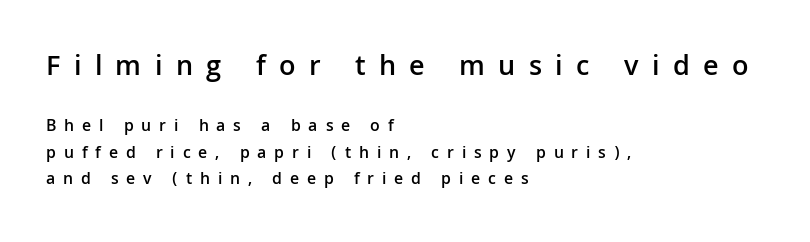
Q: Is the text bold? A: Semi-bold.
Q: Is the text italic (slanted)? A: No, it is upright.
Q: Is the typeface a serif or a sans-serif typeface? A: Sans-serif.
Q: Is the text underlined? A: No.
Q: How is the paragraph aligned? A: Left-aligned.
Q: Is the spacing between letters normal or unusually wide? A: Unusually wide.
Q: Is the spacing between lines tight, normal or loose? A: Normal.
Q: Which block of text is set in a larger size, the first (top) or the second (bottom)? A: The first (top) one.
Q: Width (condensed, normal, or wide)? A: Normal.
Q: Stroke contrast? A: Low.
Q: x-height? A: Medium.
Q: Monospaced? A: No.
